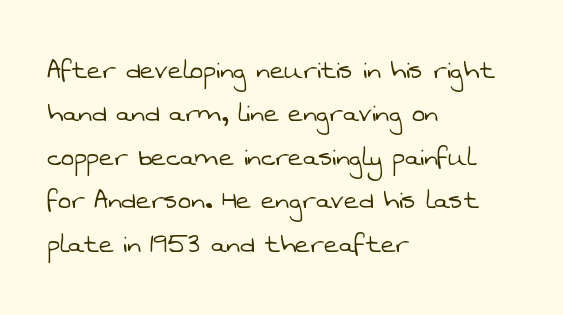
Are there feet on the stems? There aren't — it's a sans. Proportional: the letters do not fall into vertical columns. Notice how descenders clear the ascenders below comfortably — that's standard leading. The text block is weighted toward the left margin, trailing off unevenly rightward.
